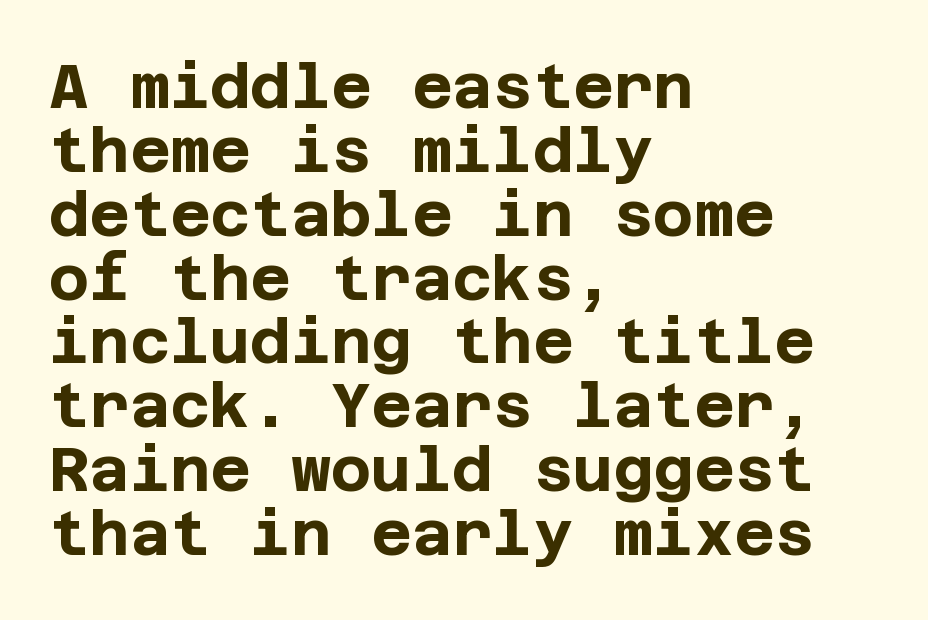
{"serif": "no", "italic": "no", "bold": "yes", "weight": "bold", "width": "normal", "stroke_contrast": "low", "x_height": "large", "underline": "no", "align": "left", "line_spacing": "tight", "line_spacing_ratio": 1.03, "letter_spacing": "normal", "letter_spacing_em": 0.0, "glyph_px": 62}
